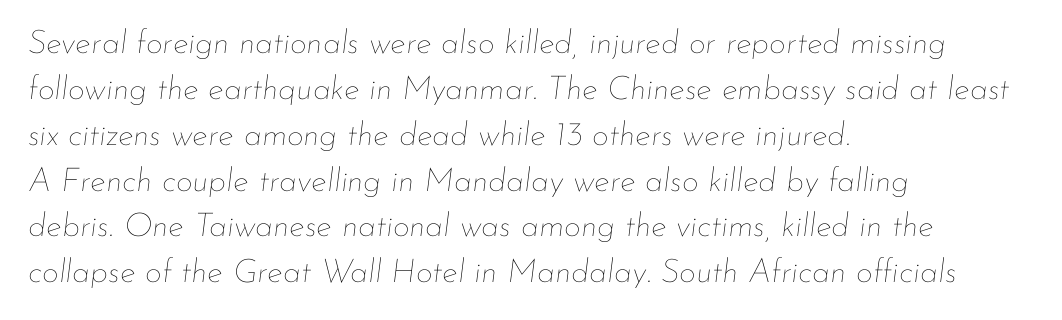
The letters are slanted; this is an italic face. Stem width sits at or under what a default text font uses. Beneath every word, the page is bare. The lines in this sample share a left origin and differ only in where they stop.
